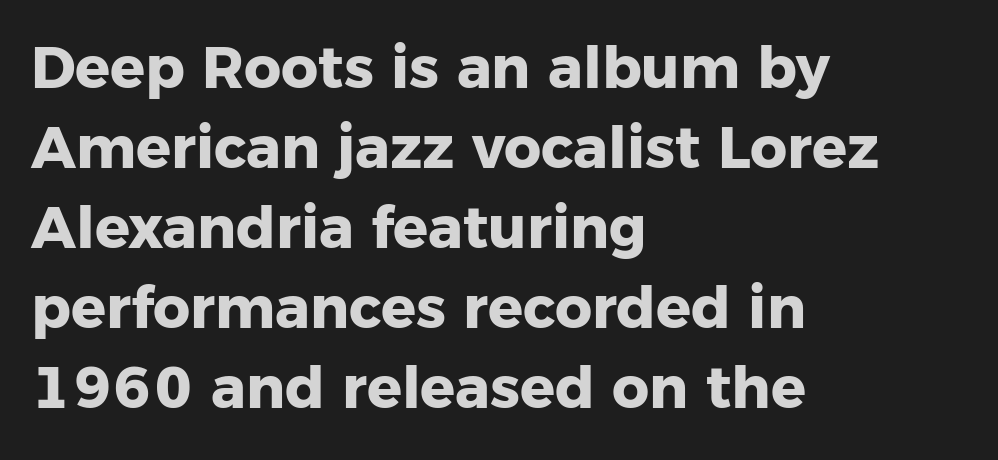
The image shows 58 px heavy sans-serif type, upright; set left-aligned, normal line spacing (1.38x), normal letter spacing, not underlined; low stroke contrast and a medium x-height.
